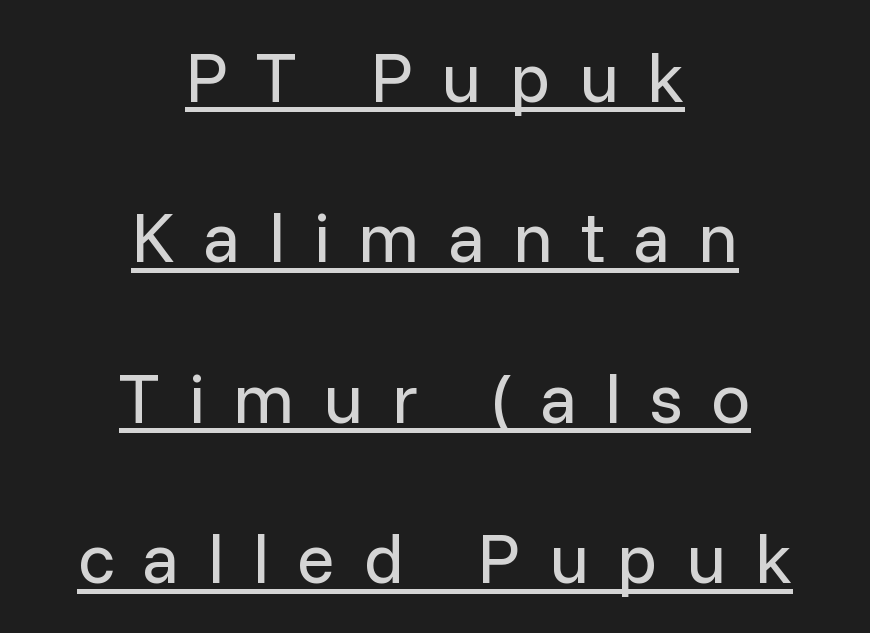
Q: Is the text bold? A: No.
Q: Is the text italic (slanted)? A: No, it is upright.
Q: Is the typeface a serif or a sans-serif typeface? A: Sans-serif.
Q: Is the text underlined? A: Yes.
Q: How is the paragraph aligned? A: Centered.
Q: Is the spacing between letters normal or unusually wide? A: Unusually wide.
Q: Is the spacing between lines tight, normal or loose? A: Loose.
Q: Width (condensed, normal, or wide)? A: Normal.
Q: Stroke contrast? A: Low.
Q: x-height? A: Medium.
Q: Monospaced? A: No.
